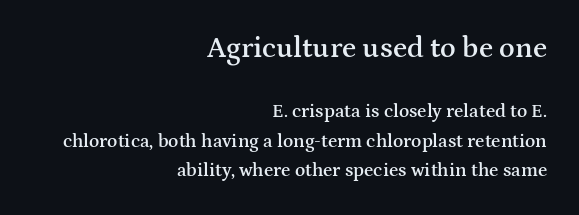
{"serif": "yes", "italic": "no", "bold": "semi", "weight": "semibold", "width": "wide", "stroke_contrast": "medium", "x_height": "medium", "monospaced": "no", "underline": "no", "align": "right", "line_spacing": "normal", "line_spacing_ratio": 1.55, "letter_spacing": "normal", "letter_spacing_em": 0.0, "larger_block": "first", "size_ratio": 1.53, "glyph_px": 29}
